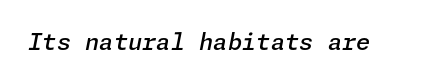
Q: Is the text bold? A: Semi-bold.
Q: Is the text italic (slanted)? A: Yes, it leans right by about 11 degrees.
Q: Is the text underlined? A: No.
Q: Is the spacing between letters normal or unusually wide? A: Normal.
